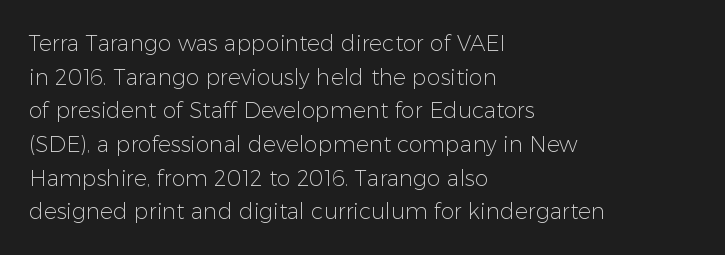
The image shows 22 px text type, upright; set left-aligned, normal line spacing (1.53x), normal letter spacing, not underlined.
